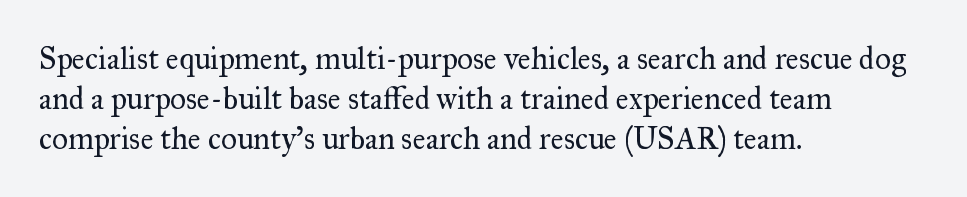
Q: Is the text bold? A: No.
Q: Is the text italic (slanted)? A: No, it is upright.
Q: Is the typeface a serif or a sans-serif typeface? A: Serif.
Q: Is the text underlined? A: No.
Q: How is the paragraph aligned? A: Left-aligned.
Q: Is the spacing between letters normal or unusually wide? A: Normal.
Q: Is the spacing between lines tight, normal or loose? A: Normal.
Q: Width (condensed, normal, or wide)? A: Normal.
Q: Stroke contrast? A: Medium.
Q: x-height? A: Small.
Q: Monospaced? A: No.
